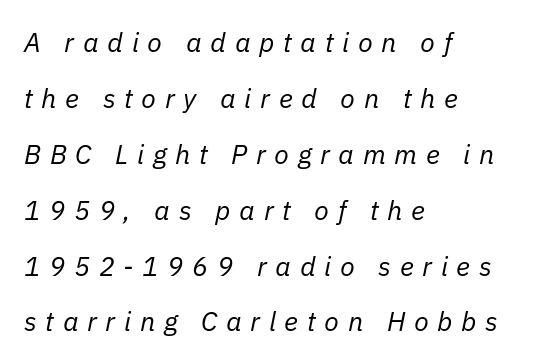
The image shows 27 px text type, italic (leaning right); set left-aligned, loose line spacing (2.07x), unusually wide letter spacing (+0.32 em), not underlined.
